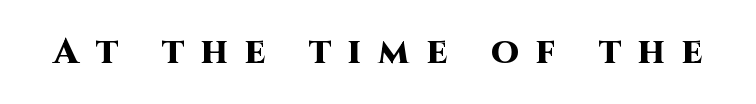
{"serif": "no", "italic": "no", "bold": "yes", "weight": "heavy", "width": "normal", "stroke_contrast": "high", "x_height": "large", "monospaced": "no", "underline": "no", "letter_spacing": "wide", "letter_spacing_em": 0.48, "glyph_px": 36}
